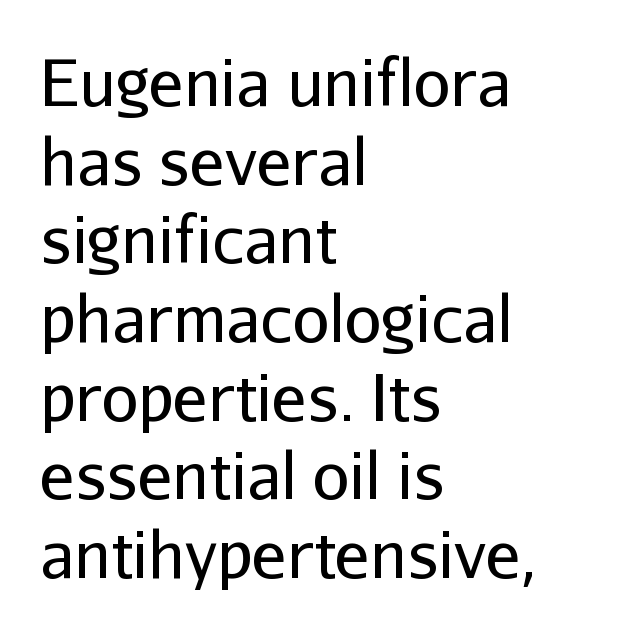
The image shows 65 px regular-weight sans-serif type, upright; set left-aligned, line spacing 1.21x, normal letter spacing, not underlined; low stroke contrast and a medium x-height.
